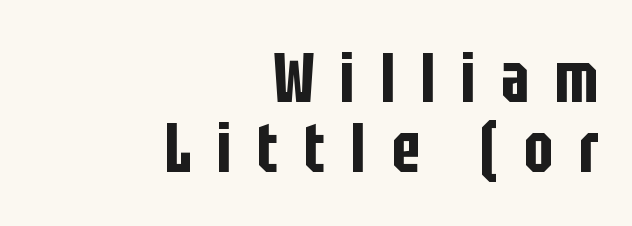
Q: Is the text italic (slanted)? A: No, it is upright.
Q: Is the typeface a serif or a sans-serif typeface? A: Sans-serif.
Q: Is the text underlined? A: No.
Q: How is the paragraph aligned? A: Right-aligned.
Q: Is the spacing between letters normal or unusually wide? A: Unusually wide.
Q: Is the spacing between lines tight, normal or loose? A: Tight.
Q: Width (condensed, normal, or wide)? A: Condensed.
Q: Stroke contrast? A: Low.
Q: x-height? A: Large.
Q: Monospaced? A: No.
